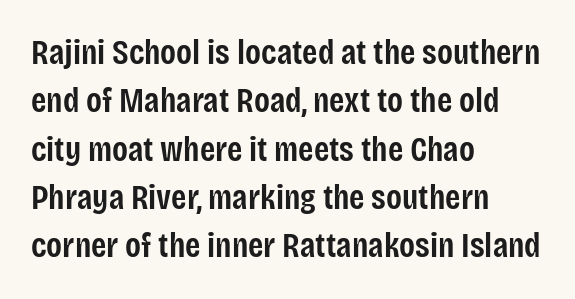
{"serif": "no", "italic": "no", "bold": "semi", "weight": "semibold", "width": "condensed", "stroke_contrast": "low", "x_height": "large", "monospaced": "no", "underline": "no", "align": "left", "line_spacing": "normal", "line_spacing_ratio": 1.38, "letter_spacing": "normal", "letter_spacing_em": 0.0, "glyph_px": 35}
